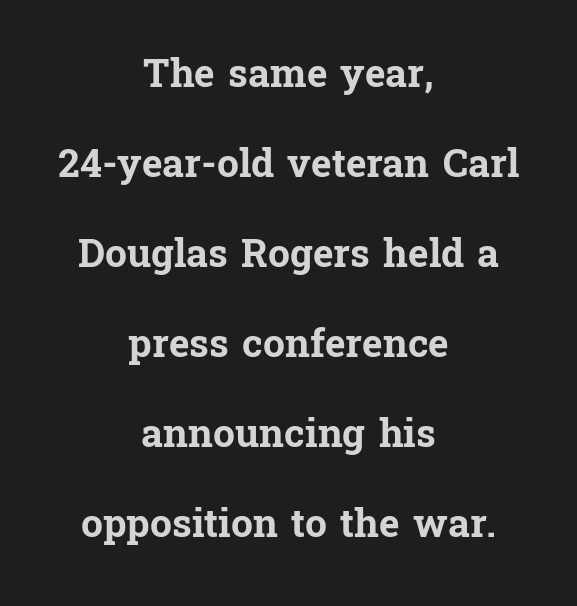
{"serif": "yes", "italic": "no", "bold": "yes", "weight": "bold", "width": "normal", "stroke_contrast": "low", "x_height": "medium", "monospaced": "no", "underline": "no", "align": "center", "line_spacing": "loose", "line_spacing_ratio": 2.31, "letter_spacing": "normal", "letter_spacing_em": 0.0, "glyph_px": 39}
